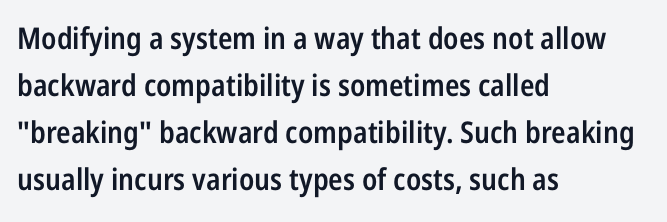
{"serif": "no", "italic": "no", "bold": "semi", "weight": "semibold", "width": "condensed", "stroke_contrast": "low", "x_height": "medium", "monospaced": "no", "underline": "no", "align": "left", "line_spacing": "normal", "line_spacing_ratio": 1.57, "letter_spacing": "normal", "letter_spacing_em": 0.0, "glyph_px": 30}
